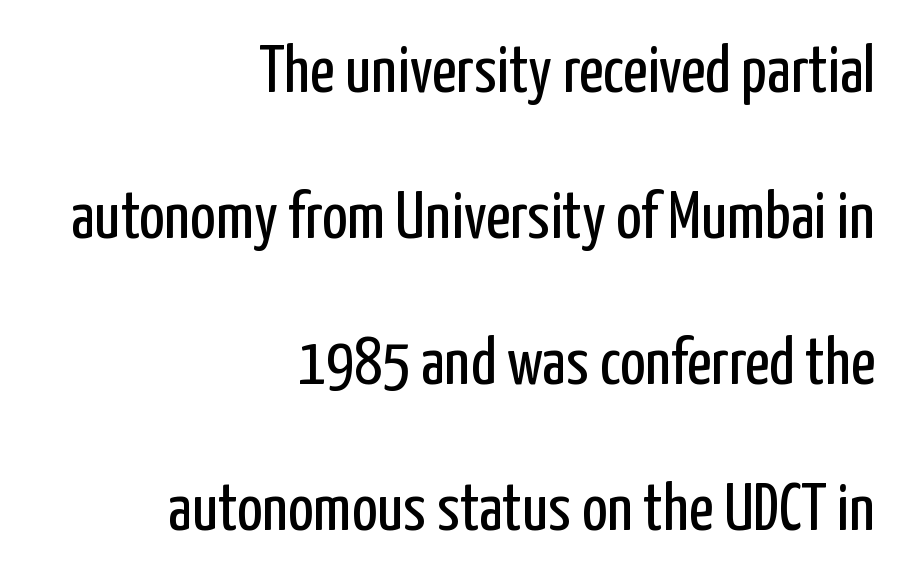
Q: Is the text bold? A: No.
Q: Is the text italic (slanted)? A: No, it is upright.
Q: Is the typeface a serif or a sans-serif typeface? A: Sans-serif.
Q: Is the text underlined? A: No.
Q: How is the paragraph aligned? A: Right-aligned.
Q: Is the spacing between letters normal or unusually wide? A: Normal.
Q: Is the spacing between lines tight, normal or loose? A: Loose.
Q: Width (condensed, normal, or wide)? A: Condensed.
Q: Stroke contrast? A: Low.
Q: x-height? A: Medium.
Q: Monospaced? A: No.
